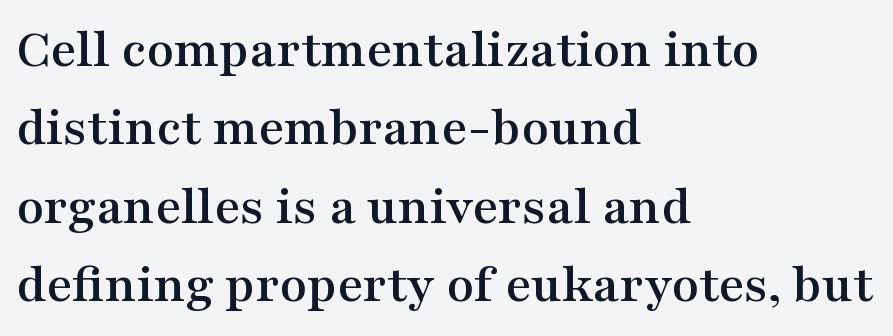
Q: Is the text italic (slanted)? A: No, it is upright.
Q: Is the typeface a serif or a sans-serif typeface? A: Serif.
Q: Is the text underlined? A: No.
Q: How is the paragraph aligned? A: Left-aligned.
Q: Is the spacing between letters normal or unusually wide? A: Normal.
Q: Is the spacing between lines tight, normal or loose? A: Normal.
Q: Width (condensed, normal, or wide)? A: Wide.
Q: Stroke contrast? A: Medium.
Q: x-height? A: Medium.
Q: Monospaced? A: No.
